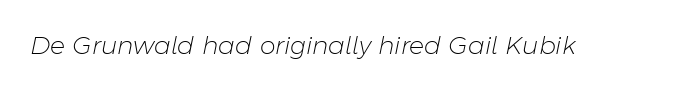
Q: Is the text bold? A: No.
Q: Is the text italic (slanted)? A: Yes, it leans right by about 11 degrees.
Q: Is the text underlined? A: No.
Q: Is the spacing between letters normal or unusually wide? A: Normal.
